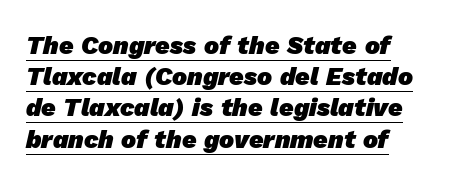
Q: Is the text bold? A: Yes.
Q: Is the text underlined? A: Yes.
Q: How is the paragraph aligned? A: Left-aligned.
Q: Is the spacing between letters normal or unusually wide? A: Normal.
Q: Is the spacing between lines tight, normal or loose? A: Normal.
